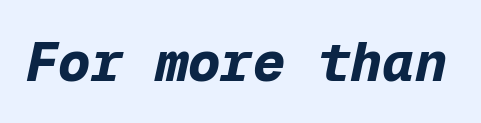
{"italic": "yes", "lean": "right", "slant_degrees": 12, "bold": "yes", "weight": "bold", "width": "normal", "stroke_contrast": "low", "x_height": "medium", "monospaced": "yes", "underline": "no", "letter_spacing": "normal", "letter_spacing_em": 0.0, "glyph_px": 54}
